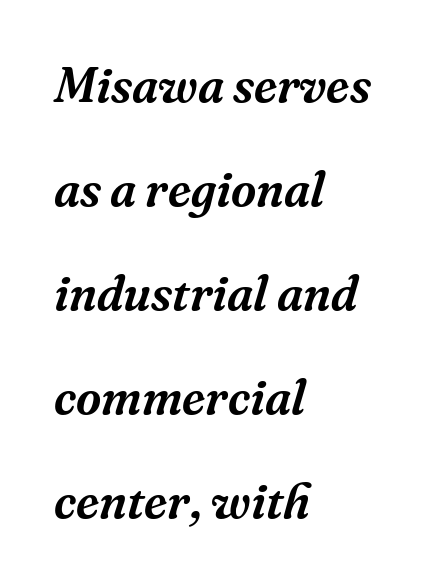
Left-aligned paragraph, ragged on the right. Successive baselines arrive slowly, with a big drop between each. Are there feet on the stems? There are — it's a serif. Tall strokes in this sample are angled rather than plumb. A typesetter would call this zero additional tracking. Think of a printed novel: that variable character pitch is what you see here.
